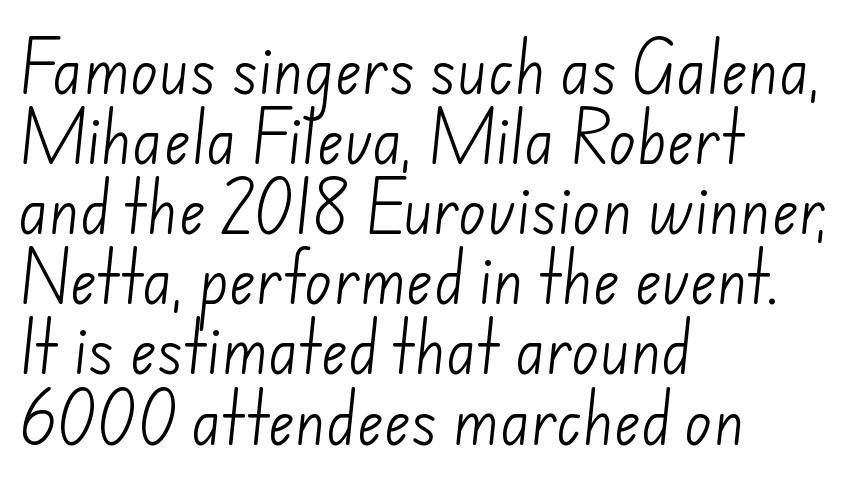
The image shows 57 px light sans-serif type; set left-aligned, line spacing 1.23x, normal letter spacing, not underlined; low stroke contrast and a small x-height.
